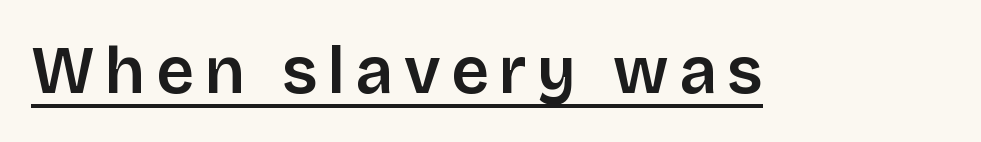
The image shows 66 px sans-serif type, upright; set underlined; low stroke contrast and a large x-height.
